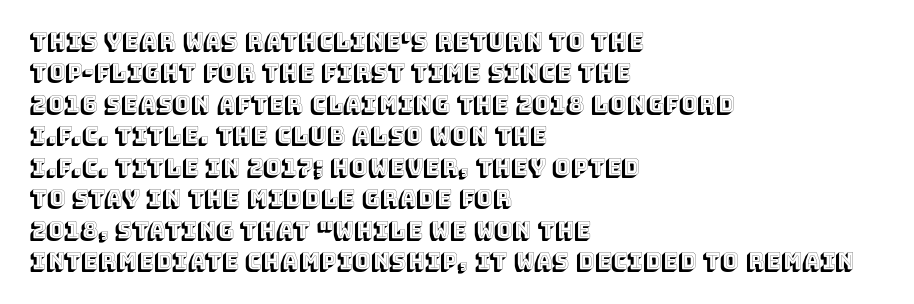
The image shows 22 px text type, upright; set left-aligned, normal line spacing (1.43x), normal letter spacing, not underlined.
